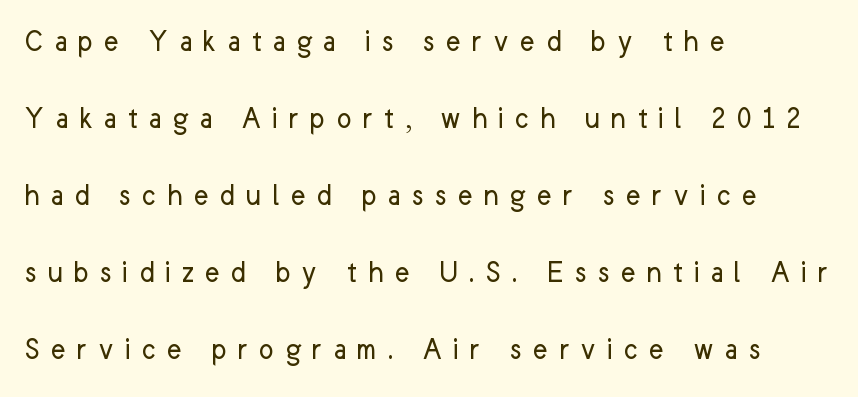
The image shows 32 px regular-weight sans-serif type, upright; set left-aligned, loose line spacing (2.41x), unusually wide letter spacing (+0.33 em), not underlined; low stroke contrast and a medium x-height.
